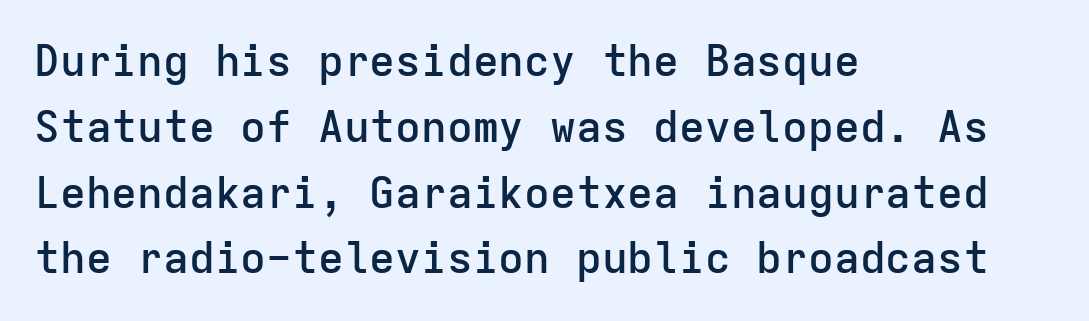
The image shows 43 px semibold sans-serif type, upright, monospaced; set left-aligned, normal line spacing (1.53x), normal letter spacing, not underlined; low stroke contrast and a medium x-height.
